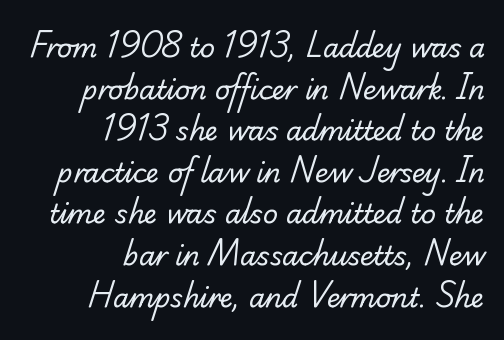
The rendering uses a moderate line-height, typical for paragraphs. The horizontal fit of the characters is conventional and even. Horizontally, the lines are justified to the trailing edge only. Underline: absent. The letterforms sit at book weight or below.
